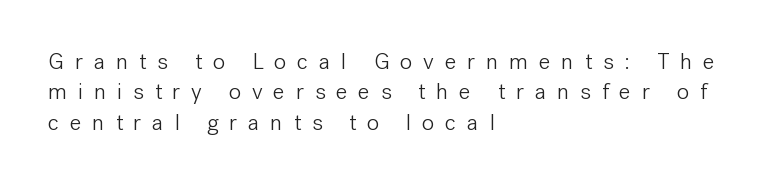
The image shows 23 px text type, upright; set left-aligned, normal line spacing (1.32x), unusually wide letter spacing (+0.47 em), not underlined.
